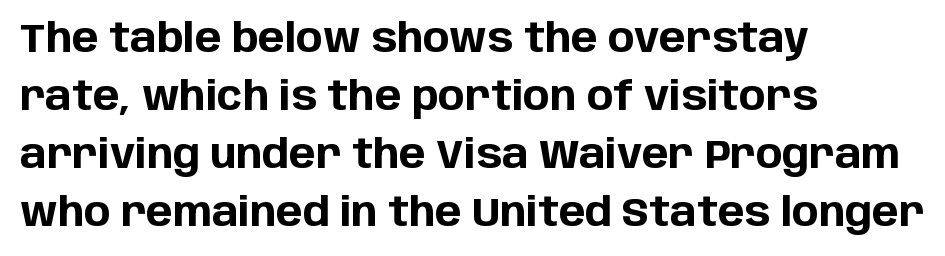
{"serif": "no", "italic": "no", "bold": "yes", "weight": "bold", "width": "normal", "stroke_contrast": "low", "x_height": "large", "monospaced": "no", "underline": "no", "align": "left", "line_spacing": "normal", "line_spacing_ratio": 1.45, "letter_spacing": "normal", "letter_spacing_em": 0.0, "glyph_px": 40}
